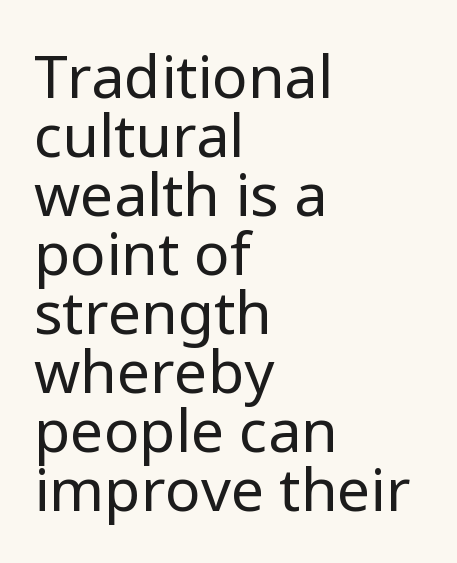
Q: Is the text bold? A: No.
Q: Is the text italic (slanted)? A: No, it is upright.
Q: Is the typeface a serif or a sans-serif typeface? A: Sans-serif.
Q: Is the text underlined? A: No.
Q: How is the paragraph aligned? A: Left-aligned.
Q: Is the spacing between letters normal or unusually wide? A: Normal.
Q: Is the spacing between lines tight, normal or loose? A: Tight.
Q: Width (condensed, normal, or wide)? A: Normal.
Q: Stroke contrast? A: Low.
Q: x-height? A: Medium.
Q: Monospaced? A: No.
